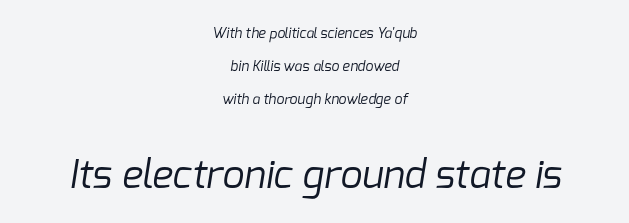
Q: Is the text bold? A: No.
Q: Is the typeface a serif or a sans-serif typeface? A: Sans-serif.
Q: Is the text underlined? A: No.
Q: How is the paragraph aligned? A: Centered.
Q: Is the spacing between letters normal or unusually wide? A: Normal.
Q: Is the spacing between lines tight, normal or loose? A: Loose.
Q: Which block of text is set in a larger size, the first (top) or the second (bottom)? A: The second (bottom) one.
Q: Width (condensed, normal, or wide)? A: Normal.
Q: Stroke contrast? A: Low.
Q: x-height? A: Medium.
Q: Monospaced? A: No.
